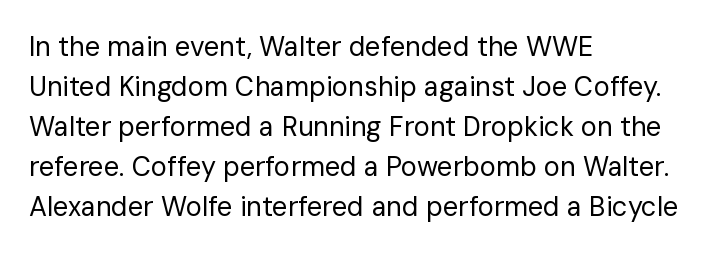
{"italic": "no", "bold": "no", "underline": "no", "align": "left", "line_spacing": "normal", "line_spacing_ratio": 1.48, "letter_spacing": "normal", "letter_spacing_em": 0.0, "glyph_px": 27}
